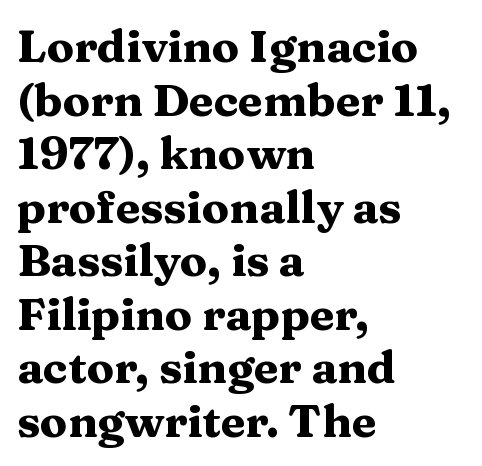
The image shows 45 px heavy, wide serif type, upright; set left-aligned, line spacing 1.19x, normal letter spacing, not underlined; medium stroke contrast and a medium x-height.
